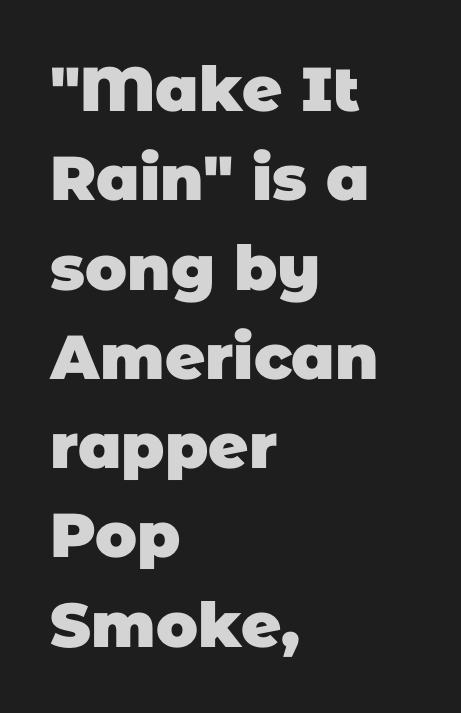
{"serif": "no", "bold": "yes", "weight": "heavy", "width": "normal", "stroke_contrast": "low", "x_height": "large", "monospaced": "no", "underline": "no", "align": "left", "line_spacing": "normal", "line_spacing_ratio": 1.44, "letter_spacing": "normal", "letter_spacing_em": 0.0, "glyph_px": 62}
